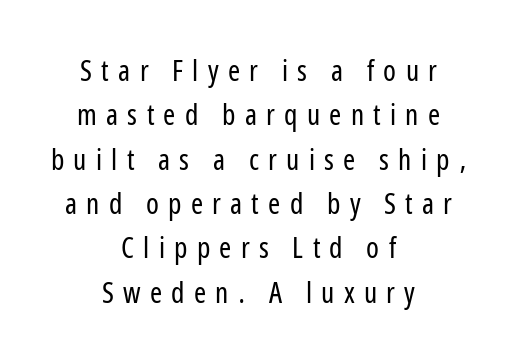
The specimen reads as upright at a glance. Summary of vertical rhythm: regular, with standard interline spacing. Tracking value appears strongly positive — letters spread wide. Letters have the restrained weight of plain body copy at most.
